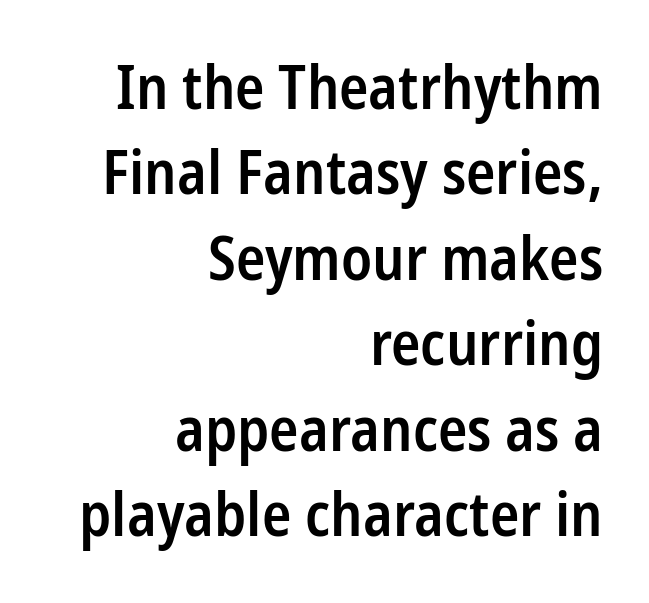
The image shows 61 px semibold, condensed sans-serif type, upright; set right-aligned, normal line spacing (1.4x), normal letter spacing, not underlined; low stroke contrast and a medium x-height.
